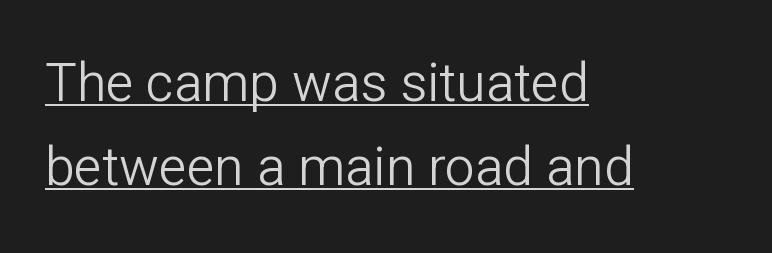
Q: Is the text bold? A: No.
Q: Is the text italic (slanted)? A: No, it is upright.
Q: Is the typeface a serif or a sans-serif typeface? A: Sans-serif.
Q: Is the text underlined? A: Yes.
Q: How is the paragraph aligned? A: Left-aligned.
Q: Is the spacing between letters normal or unusually wide? A: Normal.
Q: Is the spacing between lines tight, normal or loose? A: Normal.
Q: Width (condensed, normal, or wide)? A: Normal.
Q: Stroke contrast? A: Low.
Q: x-height? A: Medium.
Q: Monospaced? A: No.
